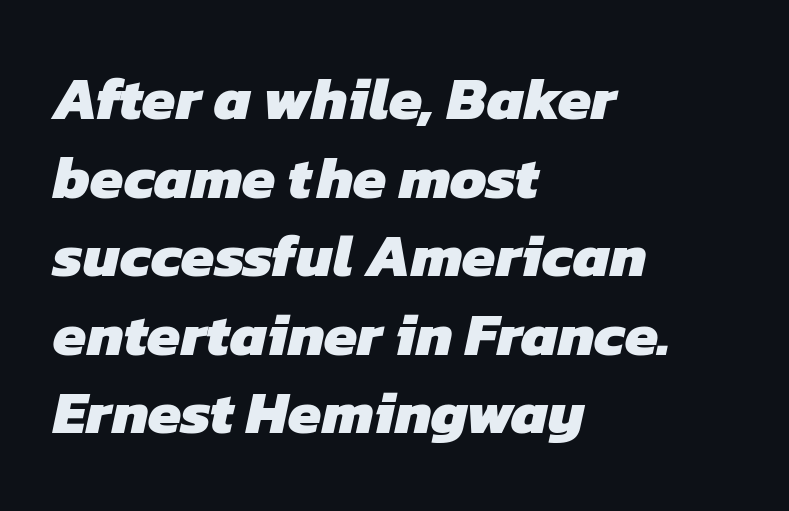
The image shows 60 px heavy sans-serif type; set left-aligned, normal line spacing (1.31x), normal letter spacing, not underlined; low stroke contrast and a medium x-height.
